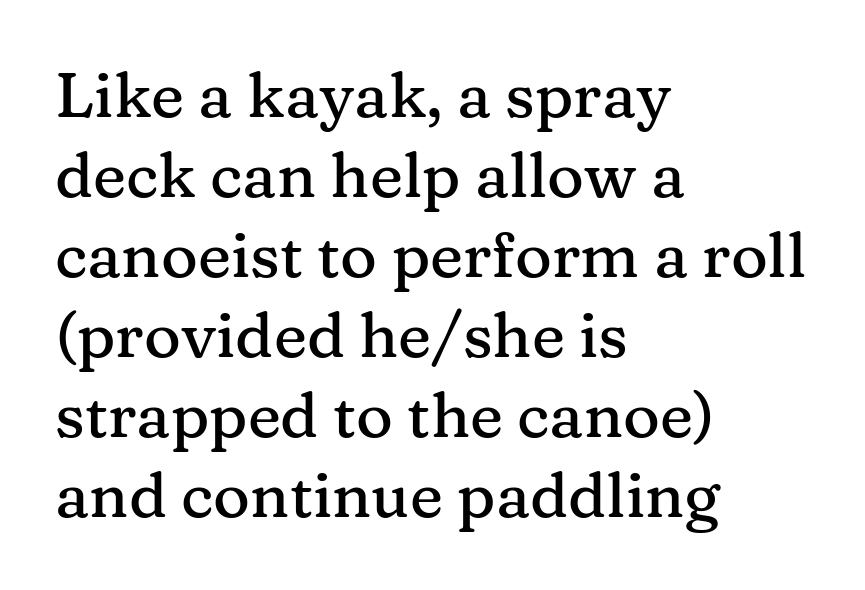
This rendering features lettering with no underline. Posture: vertical. The designer left line spacing at the default. Is this a fixed-width face? No — the glyphs have proportional, varying widths. There is no visible air inserted between adjacent glyphs. Each line starts at the same left margin while the right side varies.
